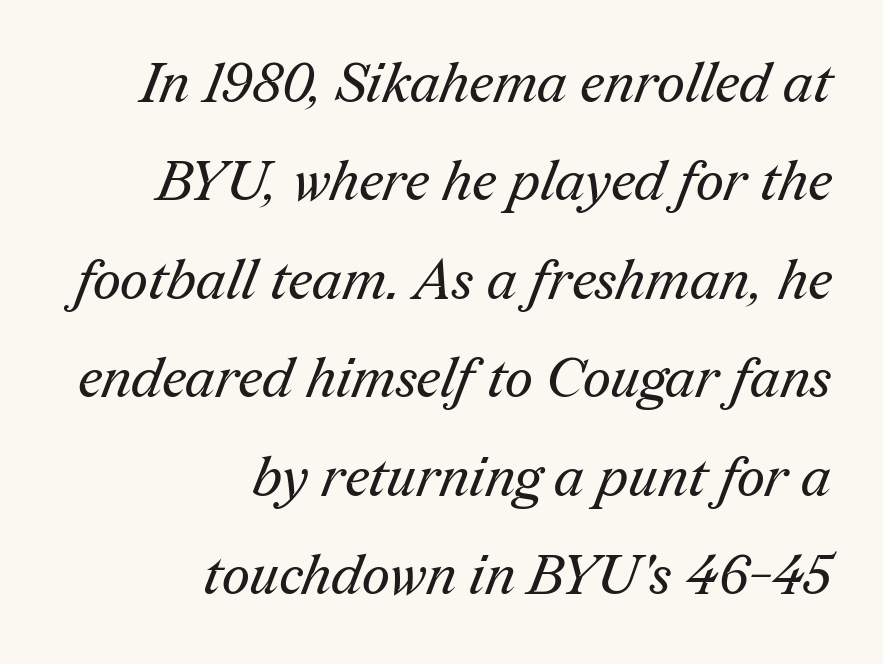
The image shows 55 px regular-weight serif type; set right-aligned, line spacing 1.79x, normal letter spacing, not underlined; medium stroke contrast and a medium x-height.
